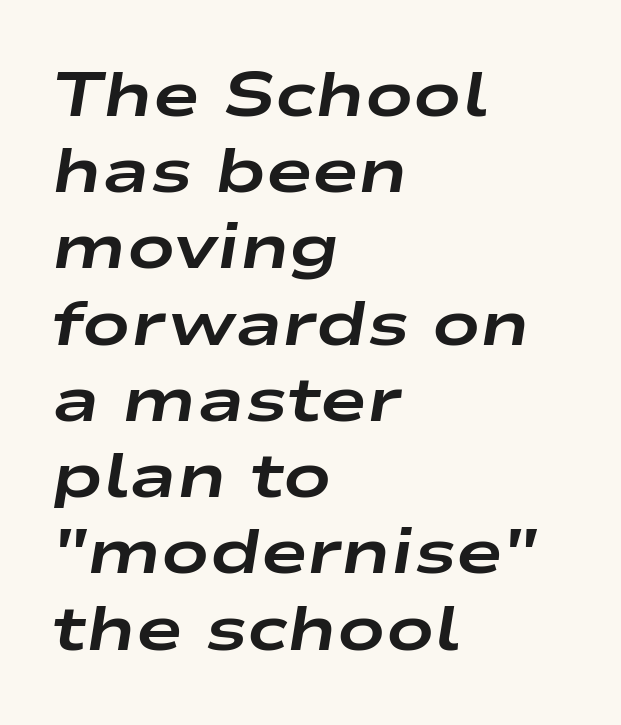
{"italic": "yes", "lean": "right", "slant_degrees": 9, "bold": "yes", "weight": "bold", "width": "wide", "stroke_contrast": "low", "x_height": "medium", "monospaced": "no", "underline": "no", "align": "left", "line_spacing_ratio": 1.21, "letter_spacing": "normal", "letter_spacing_em": 0.0, "glyph_px": 63}
